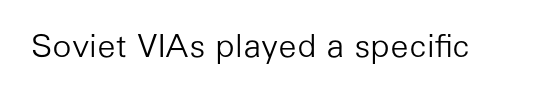
Q: Is the text bold? A: No.
Q: Is the text italic (slanted)? A: No, it is upright.
Q: Is the typeface a serif or a sans-serif typeface? A: Sans-serif.
Q: Is the text underlined? A: No.
Q: Is the spacing between letters normal or unusually wide? A: Normal.
Q: Width (condensed, normal, or wide)? A: Normal.
Q: Stroke contrast? A: Low.
Q: x-height? A: Medium.
Q: Monospaced? A: No.
